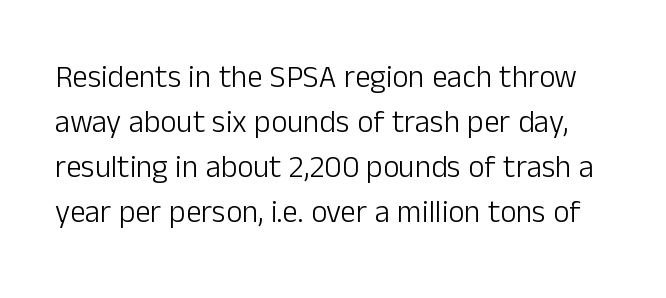
The image shows 31 px light sans-serif type, upright; set normal line spacing (1.45x), normal letter spacing, not underlined; low stroke contrast and a medium x-height.
